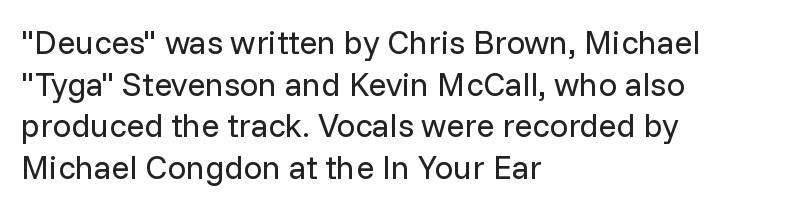
{"serif": "no", "italic": "no", "bold": "no", "weight": "regular", "width": "normal", "stroke_contrast": "low", "x_height": "medium", "monospaced": "no", "underline": "no", "align": "left", "line_spacing": "normal", "line_spacing_ratio": 1.26, "letter_spacing": "normal", "letter_spacing_em": 0.0, "glyph_px": 33}
